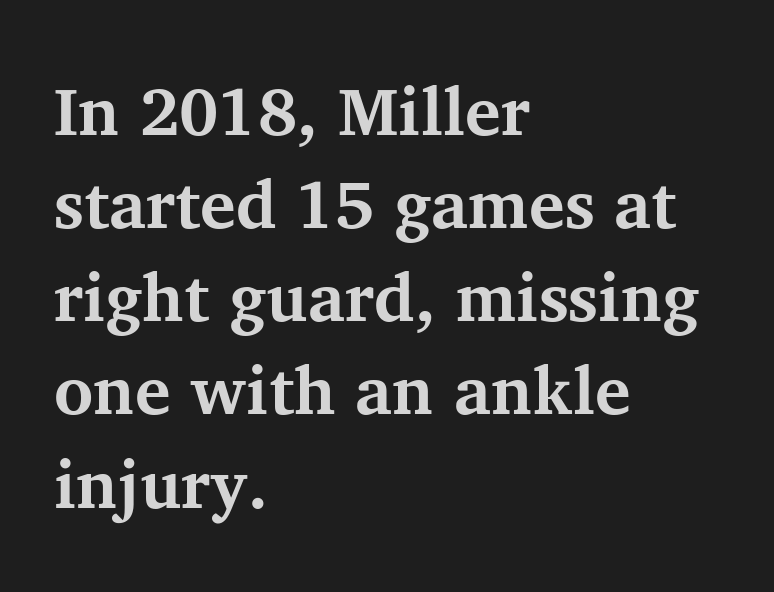
{"serif": "yes", "italic": "no", "bold": "yes", "weight": "bold", "width": "normal", "stroke_contrast": "medium", "x_height": "medium", "monospaced": "no", "underline": "no", "align": "left", "line_spacing": "normal", "line_spacing_ratio": 1.39, "letter_spacing": "normal", "letter_spacing_em": 0.0, "glyph_px": 67}
